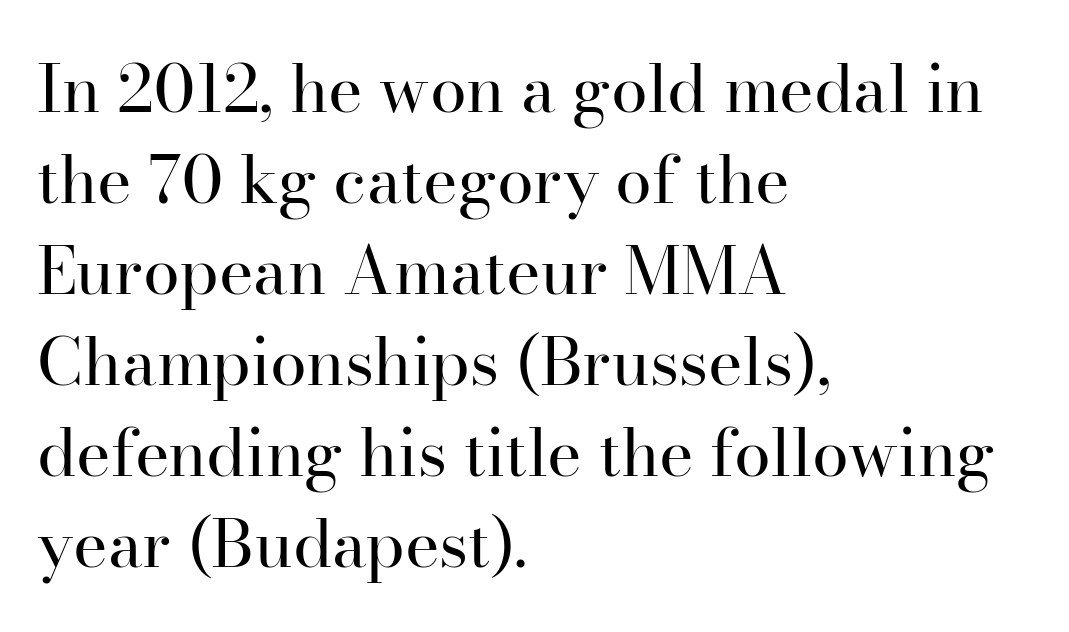
Q: Is the text bold? A: No.
Q: Is the text italic (slanted)? A: No, it is upright.
Q: Is the typeface a serif or a sans-serif typeface? A: Serif.
Q: Is the text underlined? A: No.
Q: How is the paragraph aligned? A: Left-aligned.
Q: Is the spacing between letters normal or unusually wide? A: Normal.
Q: Is the spacing between lines tight, normal or loose? A: Normal.
Q: Width (condensed, normal, or wide)? A: Normal.
Q: Stroke contrast? A: High.
Q: x-height? A: Small.
Q: Monospaced? A: No.
